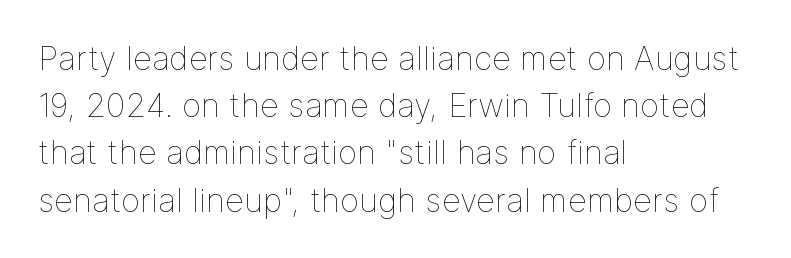
{"italic": "no", "bold": "no", "weight": "thin", "width": "normal", "stroke_contrast": "low", "x_height": "medium", "monospaced": "no", "underline": "no", "align": "left", "line_spacing": "normal", "line_spacing_ratio": 1.43, "letter_spacing": "normal", "letter_spacing_em": 0.0, "glyph_px": 33}
